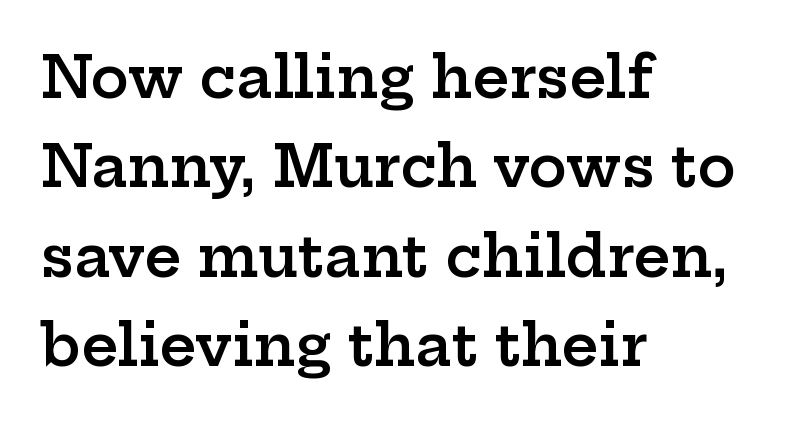
The image shows 57 px semibold, wide serif type, upright; set left-aligned, normal line spacing (1.57x), normal letter spacing, not underlined; low stroke contrast and a medium x-height.
